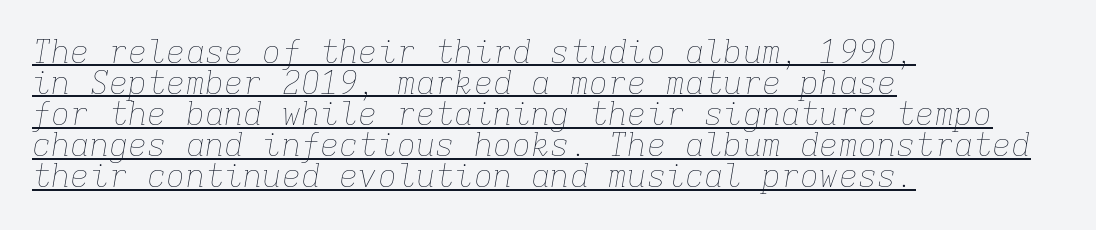
Does the copy run flush right? No — it runs flush left. When letters slant like this, we call the style italic. A typesetter would call this monospace, since all characters share one set width. Baseline-to-baseline distance is barely more than the letter height. Unbolded letterforms with no extra heft. Is there an underline? Yes — a line sits under the letters.
